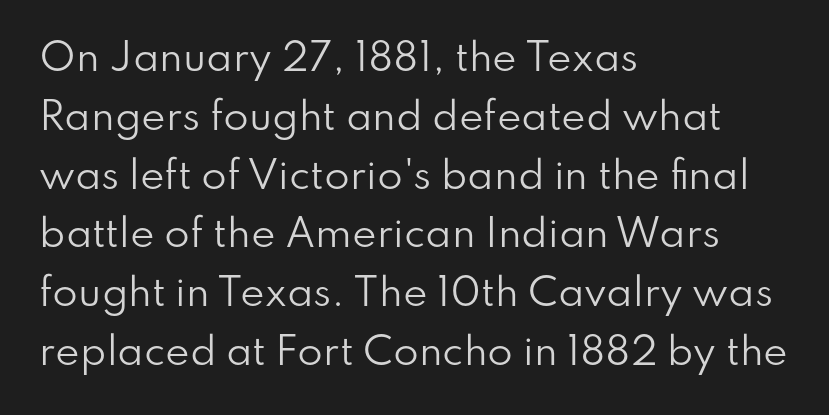
No letter is thick-stroked: the sample isn't bold. How would I describe the line gaps? Plain and ordinary. Is there any slant? The stems are plumb. This sample has the flowing, uneven cadence of proportional lettering. Nothing sits at the stroke ends, so this counts as sans-serif. The type is set solid horizontally, with unmodified tracking.
